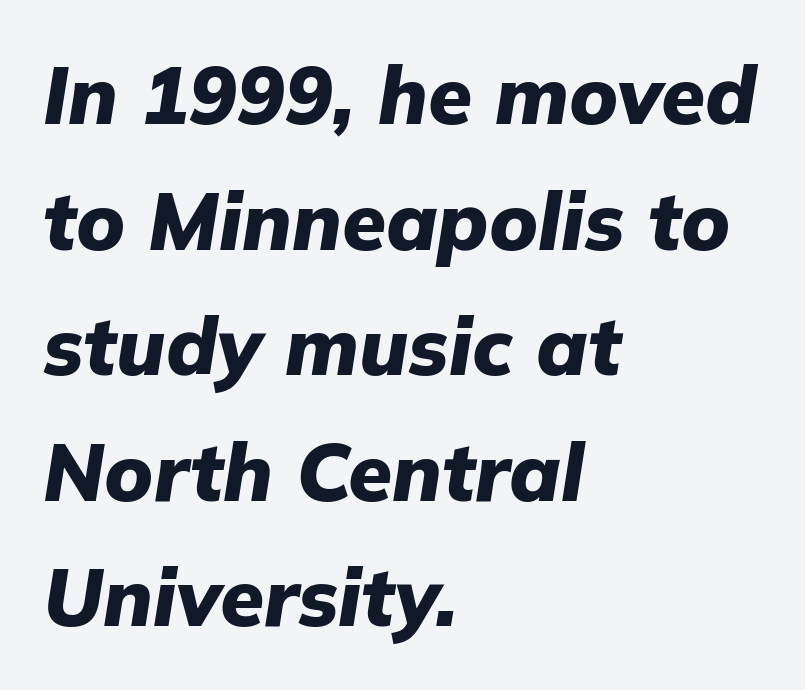
The image shows 80 px heavy type, italic (leaning right); set left-aligned, normal line spacing (1.57x), normal letter spacing, not underlined; low stroke contrast and a medium x-height.
